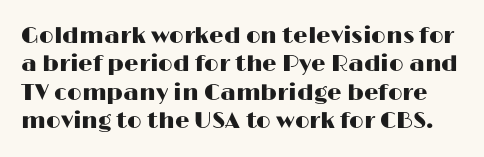
{"italic": "no", "underline": "no", "line_spacing_ratio": 1.23, "letter_spacing": "normal", "letter_spacing_em": 0.0, "glyph_px": 23}
